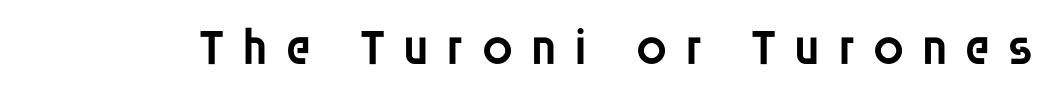
Posture: straight, roman, zero tilt. Character widths vary here, with narrow letters taking less room than wide ones. Nobody drew a line under any word here. Inter-character spacing is expanded well beyond the font's built-in metrics. Does the type have serifs? No, each stem ends abruptly.
